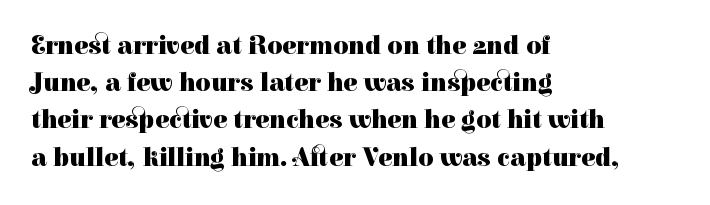
Q: Is the text bold? A: Yes.
Q: Is the text italic (slanted)? A: No, it is upright.
Q: Is the text underlined? A: No.
Q: How is the paragraph aligned? A: Left-aligned.
Q: Is the spacing between letters normal or unusually wide? A: Normal.
Q: Is the spacing between lines tight, normal or loose? A: Normal.
